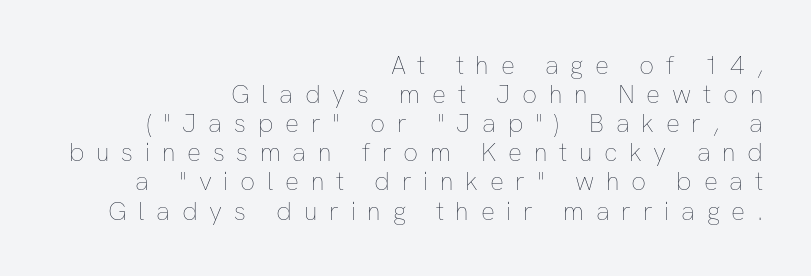
Q: Is the text bold? A: No.
Q: Is the text italic (slanted)? A: No, it is upright.
Q: Is the text underlined? A: No.
Q: How is the paragraph aligned? A: Right-aligned.
Q: Is the spacing between letters normal or unusually wide? A: Unusually wide.
Q: Is the spacing between lines tight, normal or loose? A: Tight.
